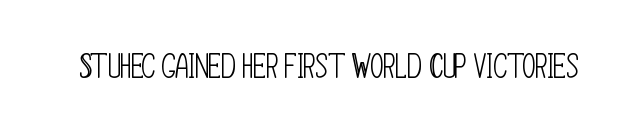
The image shows 34 px light, condensed sans-serif type, upright; set normal letter spacing, not underlined; low stroke contrast and a large x-height.
